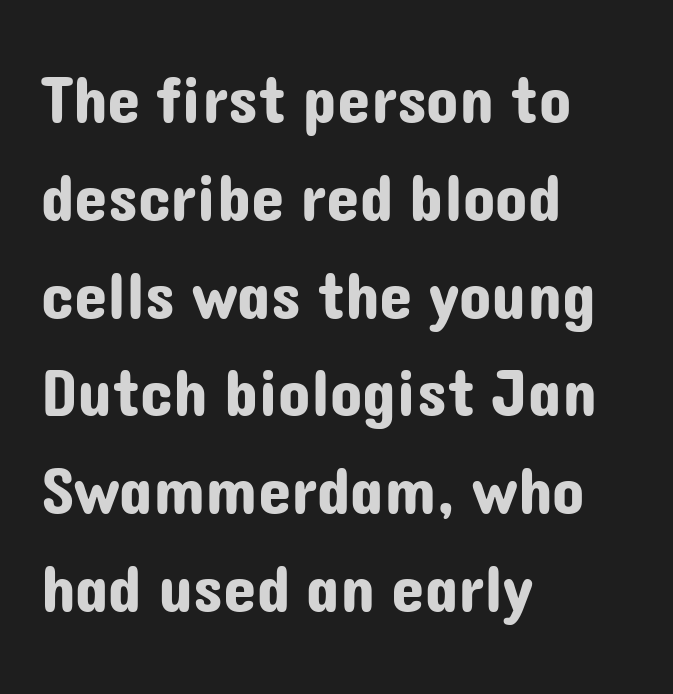
{"serif": "no", "italic": "no", "width": "normal", "stroke_contrast": "low", "x_height": "medium", "monospaced": "no", "underline": "no", "align": "left", "line_spacing": "normal", "line_spacing_ratio": 1.46, "letter_spacing": "normal", "letter_spacing_em": 0.0, "glyph_px": 67}
